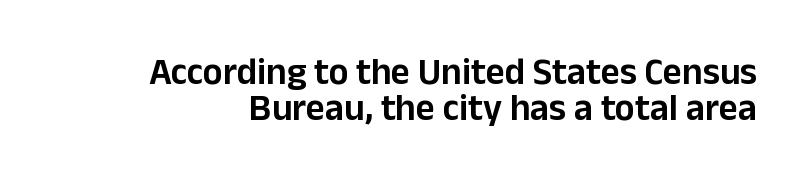
Q: Is the text italic (slanted)? A: No, it is upright.
Q: Is the typeface a serif or a sans-serif typeface? A: Sans-serif.
Q: Is the text underlined? A: No.
Q: Is the spacing between letters normal or unusually wide? A: Normal.
Q: Is the spacing between lines tight, normal or loose? A: Tight.
Q: Width (condensed, normal, or wide)? A: Normal.
Q: Stroke contrast? A: Low.
Q: x-height? A: Medium.
Q: Monospaced? A: No.
